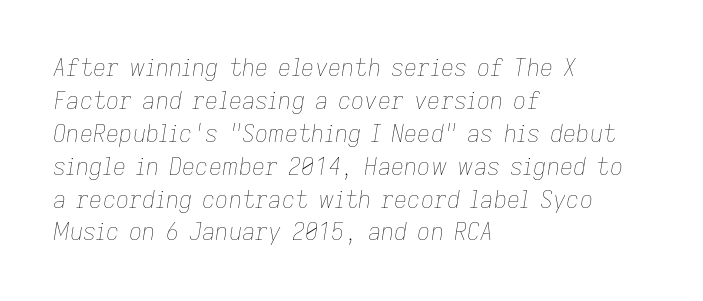
Each new line begins a customary step beneath the previous one. A typesetter would call this zero additional tracking. Underline: absent. The passage is arranged the way most books set body copy — flush left. You can tell it's italic because the verticals aren't actually vertical.
